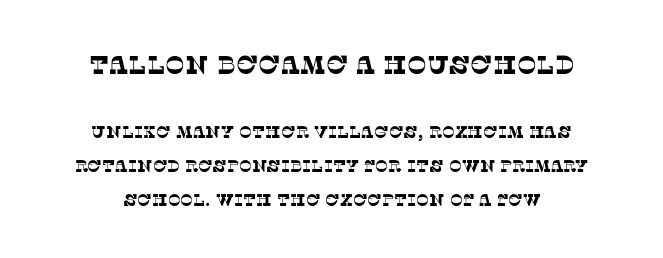
Q: Is the text underlined? A: No.
Q: How is the paragraph aligned? A: Centered.
Q: Is the spacing between letters normal or unusually wide? A: Normal.
Q: Is the spacing between lines tight, normal or loose? A: Loose.
Q: Which block of text is set in a larger size, the first (top) or the second (bottom)? A: The first (top) one.
